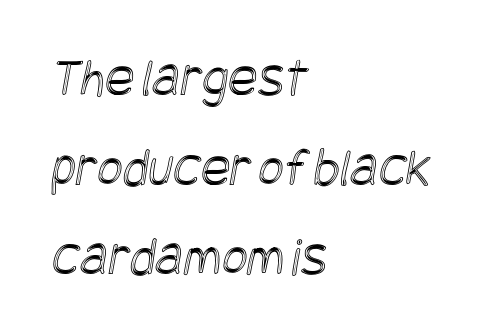
Q: Is the text underlined? A: No.
Q: How is the paragraph aligned? A: Left-aligned.
Q: Is the spacing between letters normal or unusually wide? A: Normal.
Q: Is the spacing between lines tight, normal or loose? A: Normal.
Q: Width (condensed, normal, or wide)? A: Condensed.
Q: x-height? A: Large.
